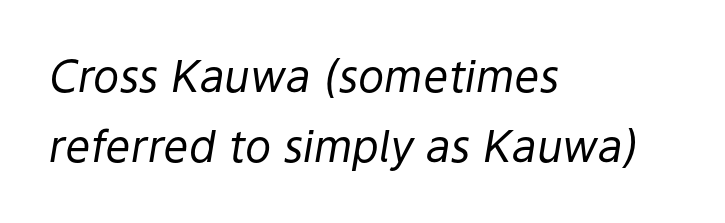
{"italic": "yes", "lean": "right", "slant_degrees": 9, "bold": "no", "weight": "regular", "width": "normal", "stroke_contrast": "low", "x_height": "medium", "monospaced": "no", "underline": "no", "align": "left", "line_spacing": "normal", "line_spacing_ratio": 1.6, "letter_spacing": "normal", "letter_spacing_em": 0.0, "glyph_px": 44}
